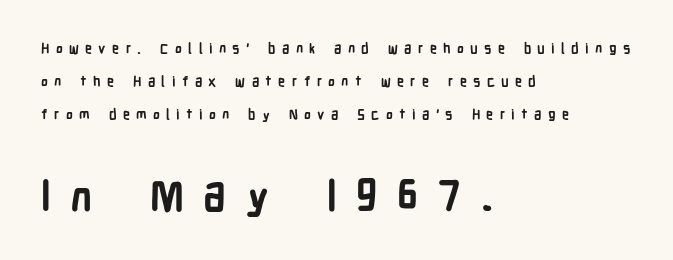
Q: Is the text bold? A: Yes.
Q: Is the text italic (slanted)? A: No, it is upright.
Q: Is the typeface a serif or a sans-serif typeface? A: Sans-serif.
Q: Is the text underlined? A: No.
Q: How is the paragraph aligned? A: Left-aligned.
Q: Is the spacing between letters normal or unusually wide? A: Unusually wide.
Q: Is the spacing between lines tight, normal or loose? A: Loose.
Q: Which block of text is set in a larger size, the first (top) or the second (bottom)? A: The second (bottom) one.
Q: Width (condensed, normal, or wide)? A: Condensed.
Q: Stroke contrast? A: Low.
Q: x-height? A: Medium.
Q: Monospaced? A: No.
